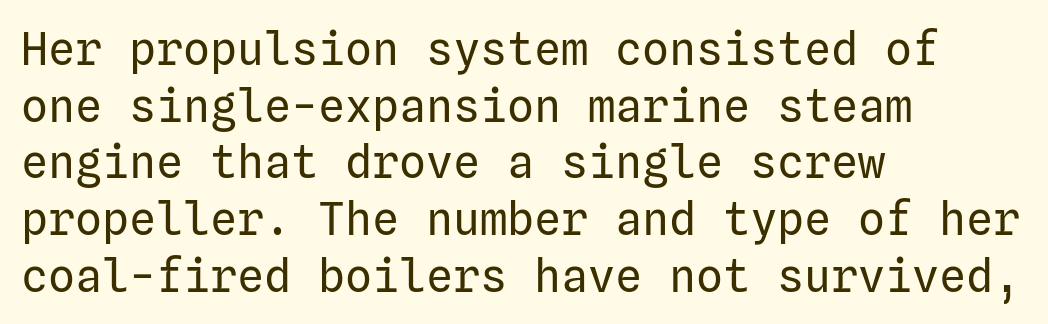
Q: Is the text bold? A: No.
Q: Is the text italic (slanted)? A: No, it is upright.
Q: Is the typeface a serif or a sans-serif typeface? A: Sans-serif.
Q: Is the text underlined? A: No.
Q: How is the paragraph aligned? A: Left-aligned.
Q: Is the spacing between letters normal or unusually wide? A: Normal.
Q: Is the spacing between lines tight, normal or loose? A: Normal.
Q: Width (condensed, normal, or wide)? A: Normal.
Q: Stroke contrast? A: Low.
Q: x-height? A: Medium.
